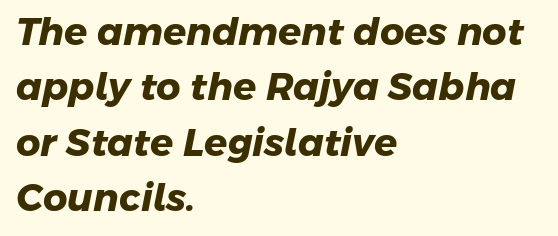
The image shows 38 px heavy sans-serif type; set left-aligned, normal line spacing (1.46x), normal letter spacing, not underlined; low stroke contrast and a medium x-height.
